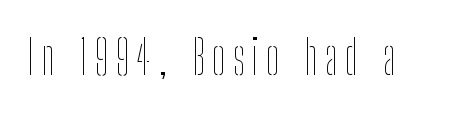
Q: Is the text bold? A: No.
Q: Is the text italic (slanted)? A: No, it is upright.
Q: Is the text underlined? A: No.
Q: Width (condensed, normal, or wide)? A: Condensed.
Q: Stroke contrast? A: Low.
Q: x-height? A: Medium.
Q: Monospaced? A: No.
